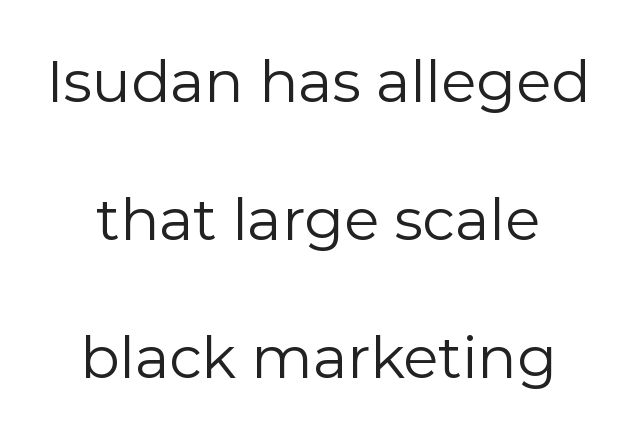
Q: Is the text bold? A: No.
Q: Is the text italic (slanted)? A: No, it is upright.
Q: Is the typeface a serif or a sans-serif typeface? A: Sans-serif.
Q: Is the text underlined? A: No.
Q: Is the spacing between letters normal or unusually wide? A: Normal.
Q: Is the spacing between lines tight, normal or loose? A: Loose.
Q: Width (condensed, normal, or wide)? A: Normal.
Q: Stroke contrast? A: Low.
Q: x-height? A: Medium.
Q: Monospaced? A: No.
